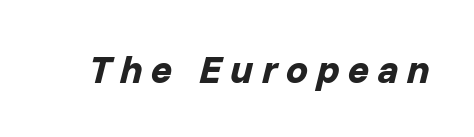
Q: Is the text bold? A: Yes.
Q: Is the text italic (slanted)? A: Yes, it leans right by about 14 degrees.
Q: Is the text underlined? A: No.
Q: Is the spacing between letters normal or unusually wide? A: Unusually wide.
Q: Width (condensed, normal, or wide)? A: Normal.
Q: Stroke contrast? A: Low.
Q: x-height? A: Medium.
Q: Monospaced? A: No.
